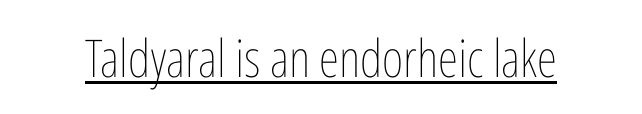
The face used here is rendered with its standard letterfit. Vertical stems look standard width or narrower in stroke. The lettering stays uniformly vertical, giving the passage a roman look. The typesetter has applied underlining to the passage shown. Do the characters align in a grid? No, the font is proportional.
